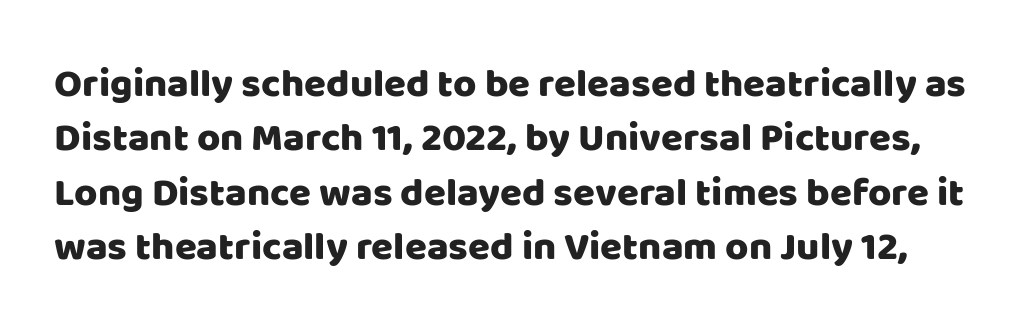
{"serif": "no", "italic": "no", "width": "normal", "stroke_contrast": "low", "x_height": "large", "monospaced": "no", "underline": "no", "line_spacing": "normal", "line_spacing_ratio": 1.36, "letter_spacing": "normal", "letter_spacing_em": 0.0, "glyph_px": 40}
